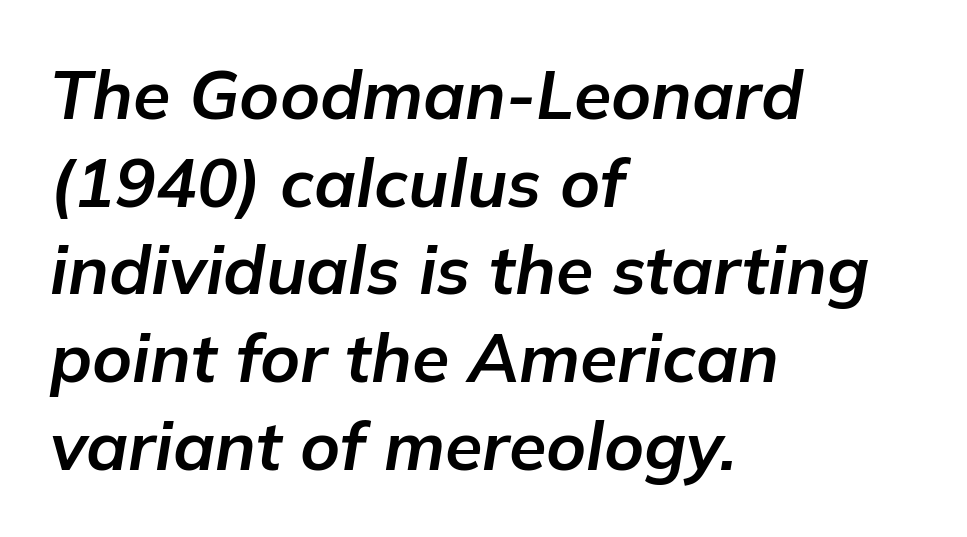
The image shows 68 px bold type, italic (leaning right); set left-aligned, normal line spacing (1.29x), normal letter spacing, not underlined; low stroke contrast and a medium x-height.
